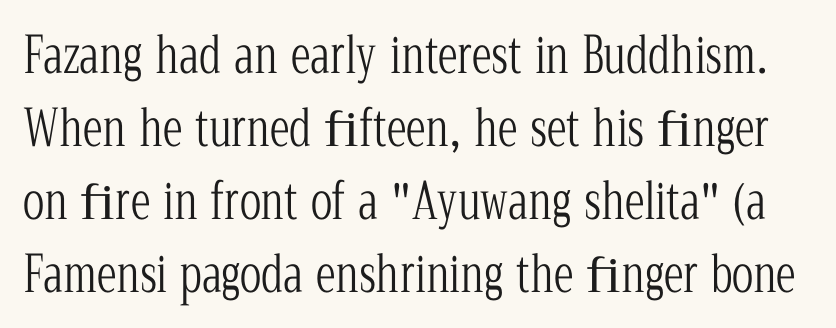
The passage shown stacks its lines at a standard gap. Nobody touched the tracking dial on this one. The strip under each line holds only bare page. Proportional: the letters do not fall into vertical columns.
